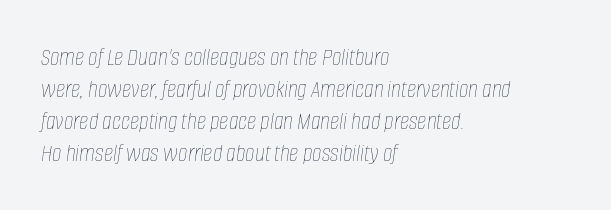
Q: Is the text bold? A: No.
Q: Is the text italic (slanted)? A: Yes, it leans right by about 8 degrees.
Q: Is the text underlined? A: No.
Q: How is the paragraph aligned? A: Left-aligned.
Q: Is the spacing between letters normal or unusually wide? A: Normal.
